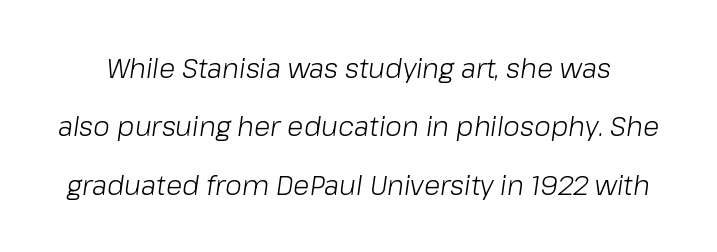
This is oblique type, the kind used for emphasis or titles. The passage shown is not underscored anywhere. This sample uses plain, unmodified letter spacing. Compared with typical paragraphs, the rows here are farther apart. Stems and bowls with no extra thickness — not bold.
